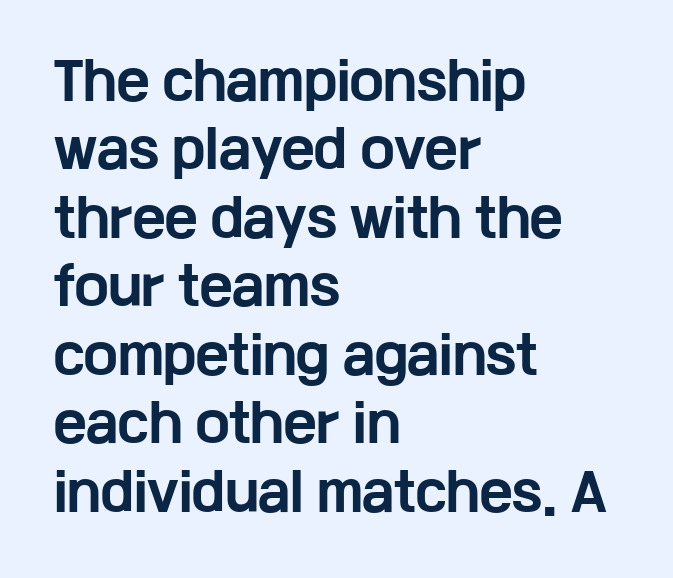
{"serif": "no", "italic": "no", "bold": "yes", "weight": "bold", "width": "wide", "stroke_contrast": "low", "x_height": "medium", "monospaced": "no", "underline": "no", "align": "left", "line_spacing": "normal", "line_spacing_ratio": 1.37, "letter_spacing": "normal", "letter_spacing_em": 0.0, "glyph_px": 50}
